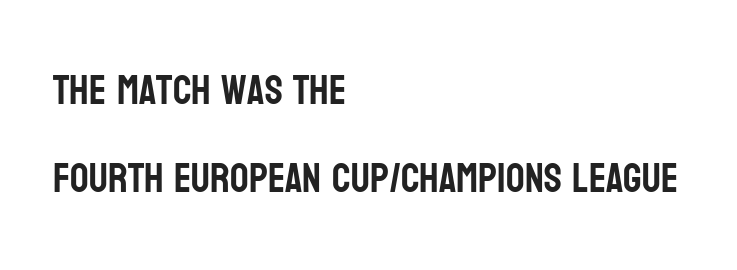
Q: Is the text italic (slanted)? A: No, it is upright.
Q: Is the typeface a serif or a sans-serif typeface? A: Sans-serif.
Q: Is the text underlined? A: No.
Q: How is the paragraph aligned? A: Left-aligned.
Q: Is the spacing between letters normal or unusually wide? A: Normal.
Q: Is the spacing between lines tight, normal or loose? A: Loose.
Q: Width (condensed, normal, or wide)? A: Condensed.
Q: Stroke contrast? A: Low.
Q: x-height? A: Large.
Q: Monospaced? A: No.
